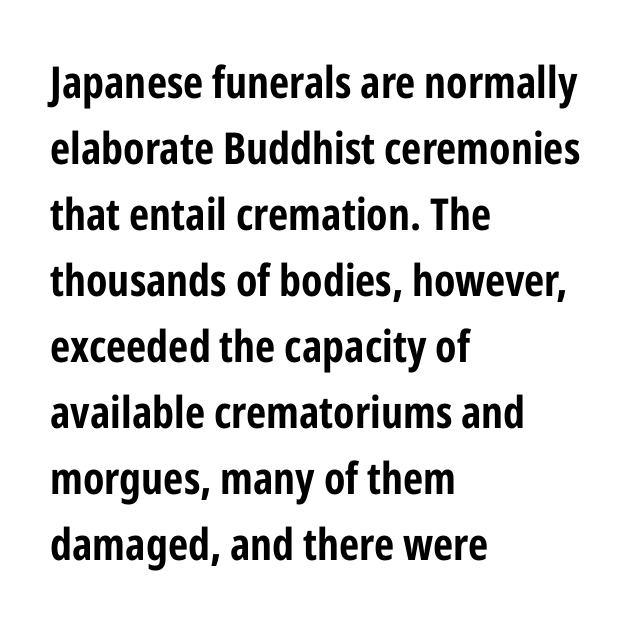
The image shows 44 px bold, condensed sans-serif type, upright; set left-aligned, normal line spacing (1.5x), normal letter spacing, not underlined; low stroke contrast and a medium x-height.
